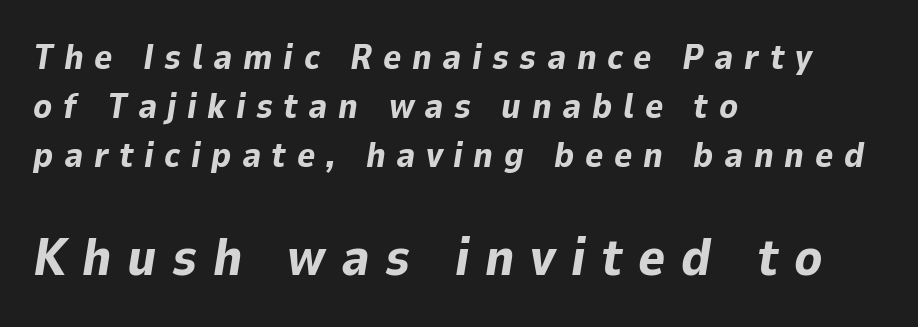
Plenty of ink on the page — the face is bold. The whole block is typeset with a tilt. The paragraph shown leans on its left margin. Between these two stacked blocks, the lower one wins on size. Plain, unruled lines of type.
